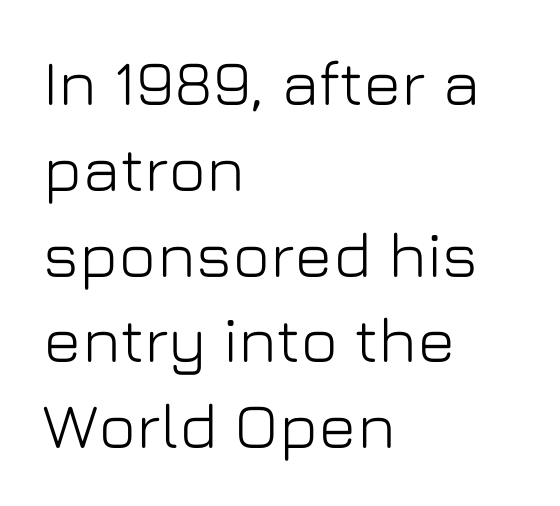
The image shows 64 px sans-serif type, upright; set left-aligned, normal line spacing (1.34x), normal letter spacing, not underlined; low stroke contrast and a medium x-height.
